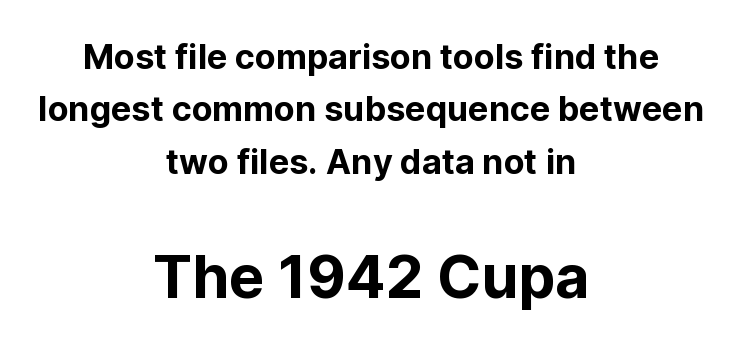
The image shows 59 px sans-serif type, upright; set centered, normal line spacing (1.54x), normal letter spacing, not underlined; the second (bottom) block is 1.74x larger; low stroke contrast and a medium x-height.
